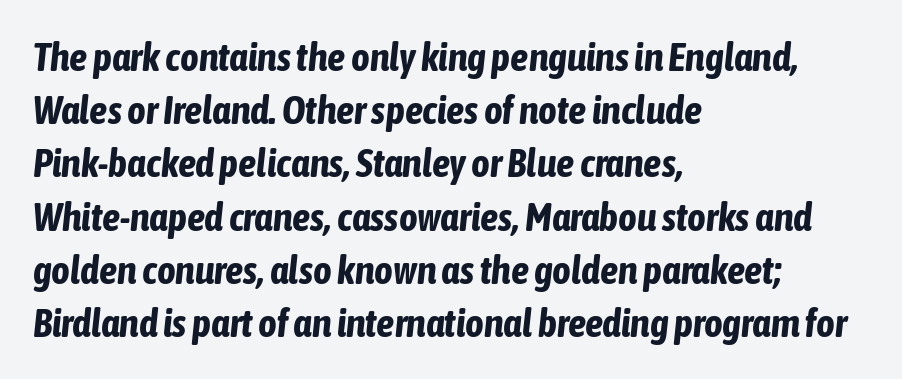
Q: Is the text bold? A: Yes.
Q: Is the text italic (slanted)? A: Yes, it leans right by about 6 degrees.
Q: Is the text underlined? A: No.
Q: How is the paragraph aligned? A: Left-aligned.
Q: Is the spacing between letters normal or unusually wide? A: Normal.
Q: Is the spacing between lines tight, normal or loose? A: Normal.
Q: Width (condensed, normal, or wide)? A: Condensed.
Q: Stroke contrast? A: Low.
Q: x-height? A: Medium.
Q: Monospaced? A: No.
